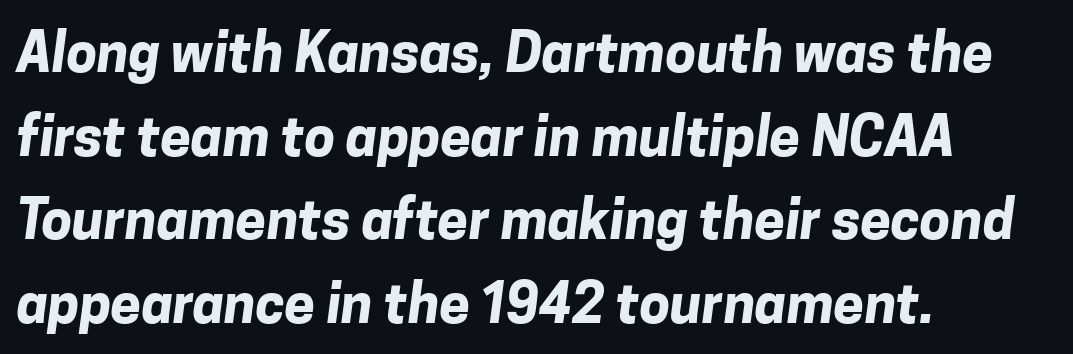
A bare baseline throughout the passage. Rows of type keep a routine distance in the vertical direction. A typesetter would label this face a sans. The rendering uses natural spacing where letterforms have individual widths. What weight is shown? A full bold with thick strokes.
